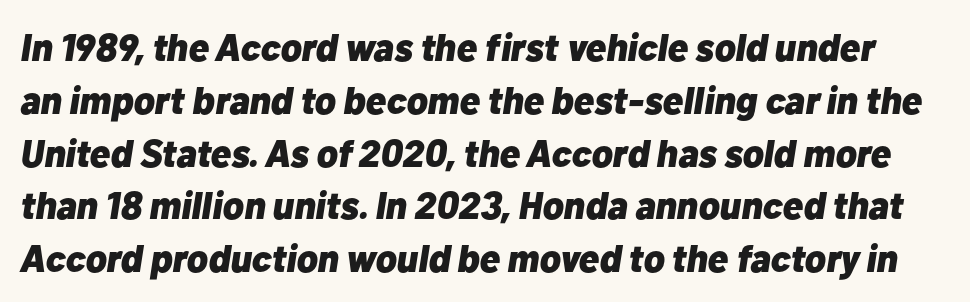
The image shows 38 px heavy type, italic (leaning right); set normal line spacing (1.39x), normal letter spacing, not underlined; low stroke contrast and a medium x-height.
